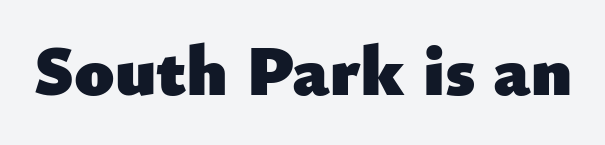
Nothing sits at the stroke ends, so this counts as sans-serif. A bare baseline throughout the passage. These lines are rendered in a variable-pitch font. The face used here has the dense, thick strokes of a bold. The letters stand upright; this is a roman face.
